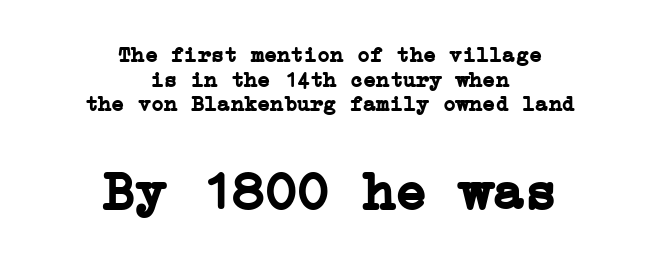
{"serif": "yes", "italic": "no", "bold": "yes", "weight": "semibold", "width": "normal", "stroke_contrast": "low", "x_height": "medium", "underline": "no", "align": "center", "line_spacing": "tight", "line_spacing_ratio": 1.12, "letter_spacing": "normal", "letter_spacing_em": 0.0, "larger_block": "second", "size_ratio": 2.45, "glyph_px": 54}
